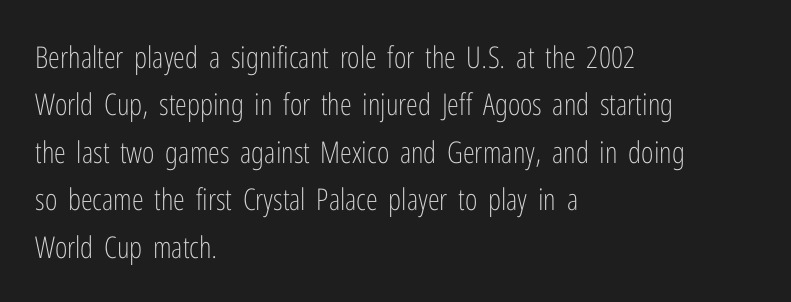
Check where the strokes stop: nothing finishes them off — pure sans. The baseline area is clear. Tall strokes in this sample are plumb rather than angled. Letters have the restrained weight of plain body copy at most. If you drew a ruler down the left edge, every line would touch it.
